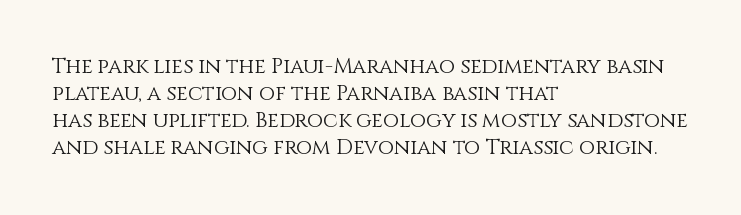
Q: Is the text bold? A: No.
Q: Is the text italic (slanted)? A: No, it is upright.
Q: Is the text underlined? A: No.
Q: How is the paragraph aligned? A: Left-aligned.
Q: Is the spacing between letters normal or unusually wide? A: Normal.
Q: Is the spacing between lines tight, normal or loose? A: Normal.
